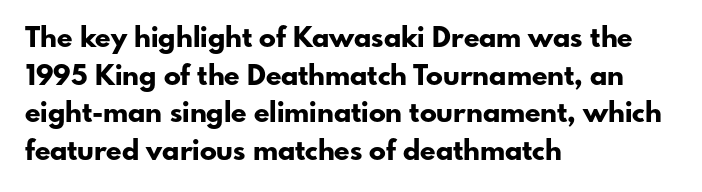
The image shows 28 px bold sans-serif type, upright; set left-aligned, normal line spacing (1.34x), normal letter spacing, not underlined; low stroke contrast and a small x-height.
